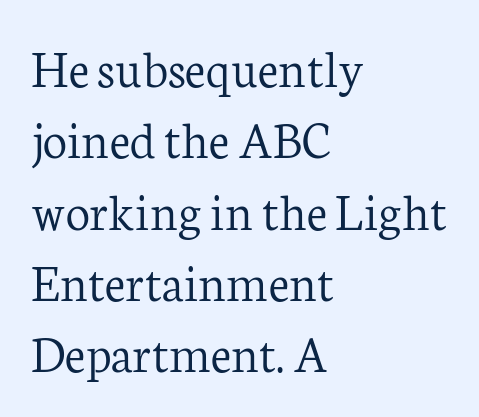
You could not count columns in this text — the font is proportionally spaced. There is no visible air inserted between adjacent glyphs. What kind of face is this? One with serifs. Weight class: somewhere from thin through regular. Ordinary non-slanted type is in use. Check the space under the baseline: it is left empty.
